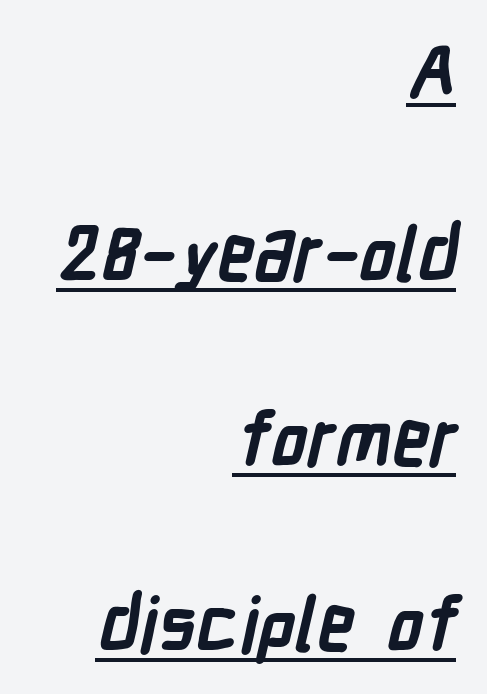
{"serif": "no", "bold": "yes", "weight": "semibold", "width": "condensed", "stroke_contrast": "low", "x_height": "medium", "monospaced": "no", "underline": "yes", "align": "right", "line_spacing": "loose", "line_spacing_ratio": 2.5, "letter_spacing": "normal", "letter_spacing_em": 0.0, "glyph_px": 74}
